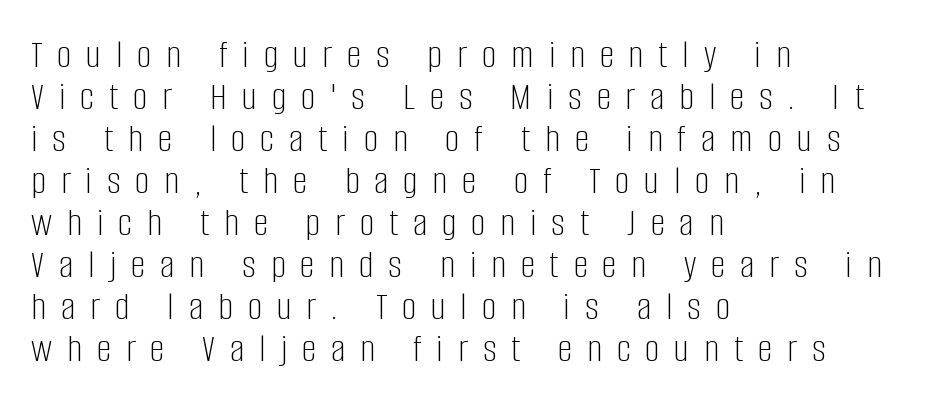
Q: Is the text bold? A: No.
Q: Is the text italic (slanted)? A: No, it is upright.
Q: Is the typeface a serif or a sans-serif typeface? A: Sans-serif.
Q: Is the text underlined? A: No.
Q: How is the paragraph aligned? A: Left-aligned.
Q: Is the spacing between letters normal or unusually wide? A: Unusually wide.
Q: Is the spacing between lines tight, normal or loose? A: Tight.
Q: Width (condensed, normal, or wide)? A: Condensed.
Q: Stroke contrast? A: Low.
Q: x-height? A: Large.
Q: Monospaced? A: No.
